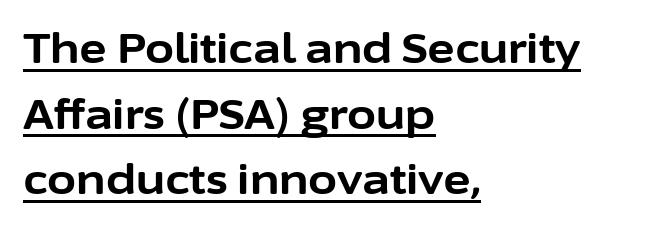
Q: Is the text bold? A: Yes.
Q: Is the text italic (slanted)? A: No, it is upright.
Q: Is the typeface a serif or a sans-serif typeface? A: Sans-serif.
Q: Is the text underlined? A: Yes.
Q: How is the paragraph aligned? A: Left-aligned.
Q: Is the spacing between letters normal or unusually wide? A: Normal.
Q: Is the spacing between lines tight, normal or loose? A: Normal.
Q: Width (condensed, normal, or wide)? A: Normal.
Q: Stroke contrast? A: Low.
Q: x-height? A: Medium.
Q: Monospaced? A: No.
